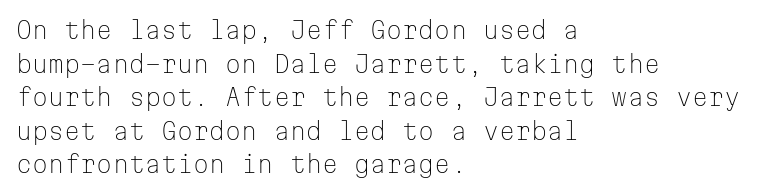
{"italic": "no", "bold": "no", "underline": "no", "align": "left", "line_spacing": "normal", "line_spacing_ratio": 1.46, "letter_spacing": "normal", "letter_spacing_em": 0.0, "glyph_px": 23}
